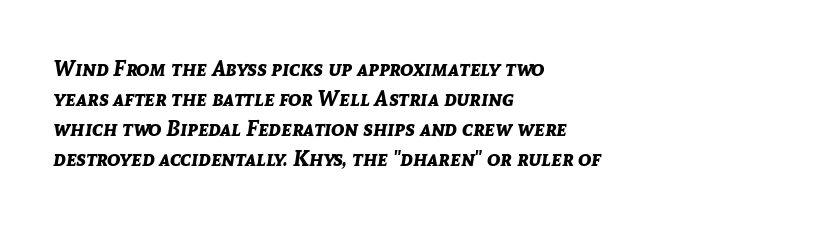
Q: Is the text bold? A: Yes.
Q: Is the text italic (slanted)? A: Yes, it leans right by about 8 degrees.
Q: Is the text underlined? A: No.
Q: How is the paragraph aligned? A: Left-aligned.
Q: Is the spacing between letters normal or unusually wide? A: Normal.
Q: Is the spacing between lines tight, normal or loose? A: Normal.
